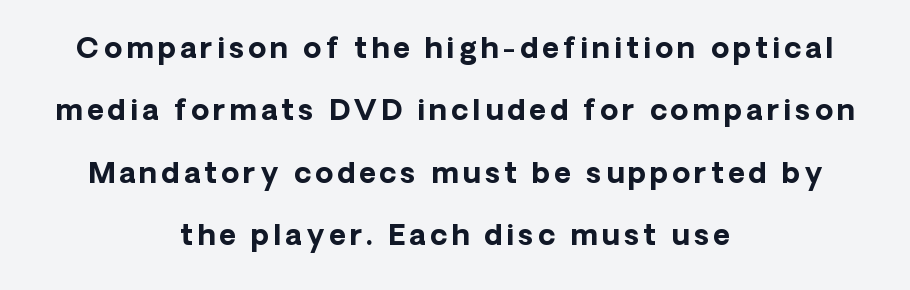
The image shows 29 px bold sans-serif type, upright; set centered, loose line spacing (2.15x), not underlined; low stroke contrast and a medium x-height.
